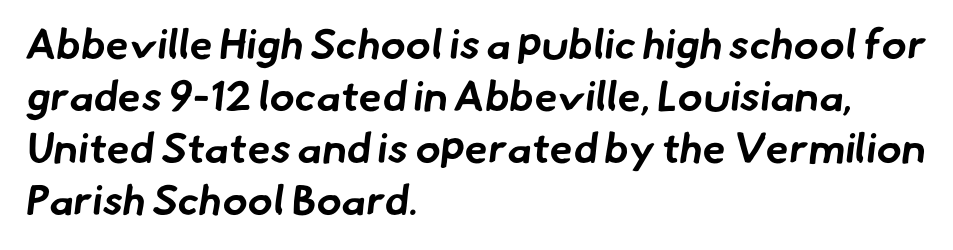
{"serif": "no", "bold": "yes", "weight": "bold", "width": "normal", "stroke_contrast": "low", "x_height": "small", "monospaced": "no", "underline": "no", "align": "left", "line_spacing_ratio": 1.24, "letter_spacing": "normal", "letter_spacing_em": 0.0, "glyph_px": 42}
